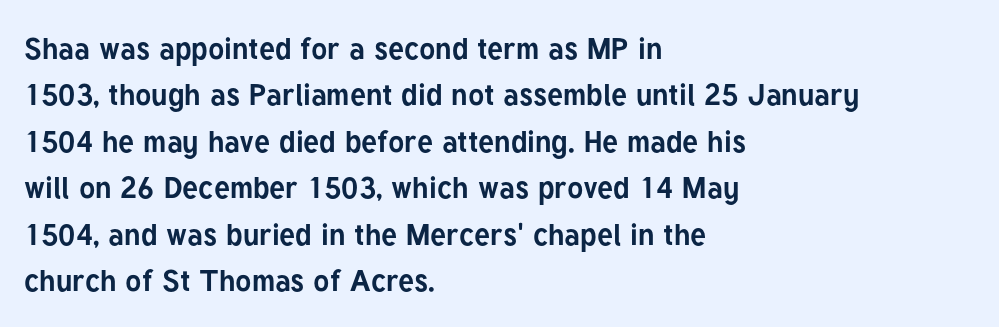
The image shows 30 px bold sans-serif type, upright; set left-aligned, normal line spacing (1.55x), normal letter spacing, not underlined; low stroke contrast and a medium x-height.
